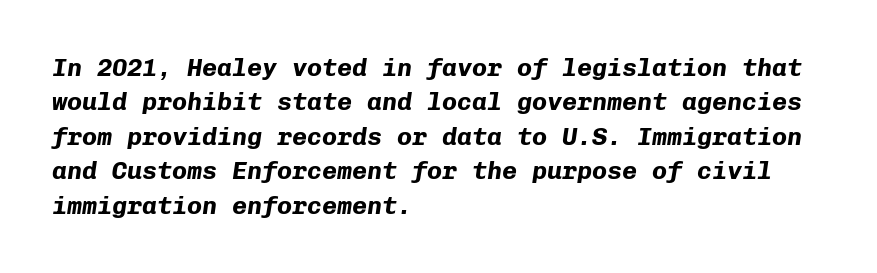
The rendering anchors every line to the left-hand side. The vertical gap from one line to the next is medium. A full-strength bold gives these letters their thick strokes. Has an underline been added? It has not. Style check: oblique.
